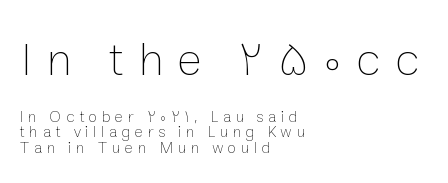
Here the glyphs are tracked loosely, breaking word shapes into spaced letters. Decoration check: the copy has no underline. Note the varied advance widths — an 'i' is clearly narrower than an 'm'. The font's upright variant was chosen for this text.
